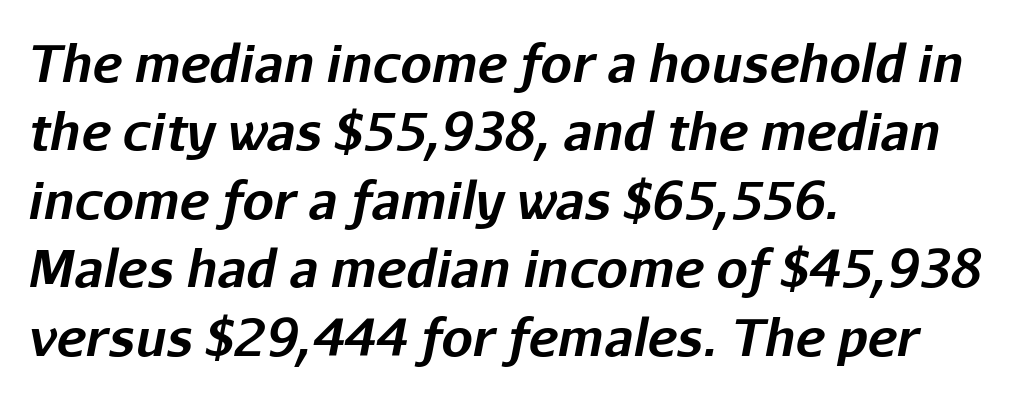
{"italic": "yes", "lean": "right", "slant_degrees": 11, "bold": "yes", "weight": "bold", "width": "normal", "stroke_contrast": "low", "x_height": "medium", "monospaced": "no", "underline": "no", "align": "left", "line_spacing": "normal", "line_spacing_ratio": 1.37, "letter_spacing": "normal", "letter_spacing_em": 0.0, "glyph_px": 50}
